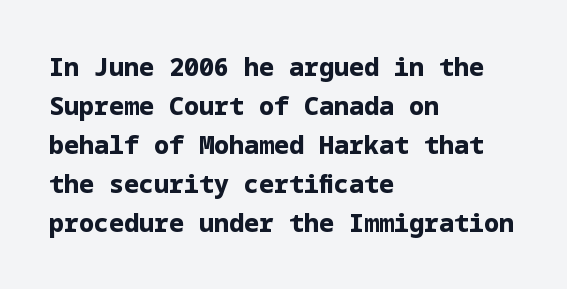
Q: Is the text bold? A: Yes.
Q: Is the text italic (slanted)? A: No, it is upright.
Q: Is the text underlined? A: No.
Q: How is the paragraph aligned? A: Left-aligned.
Q: Is the spacing between letters normal or unusually wide? A: Normal.
Q: Is the spacing between lines tight, normal or loose? A: Normal.
